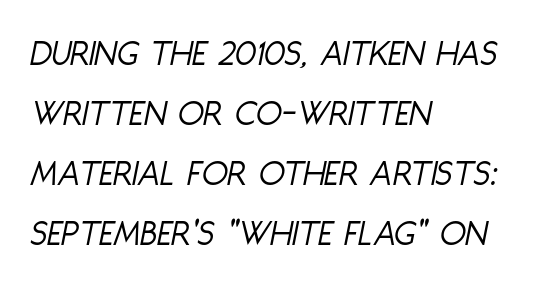
{"italic": "yes", "lean": "right", "slant_degrees": 11, "bold": "no", "weight": "light", "width": "condensed", "stroke_contrast": "low", "x_height": "large", "monospaced": "no", "underline": "no", "align": "left", "line_spacing": "normal", "line_spacing_ratio": 1.58, "letter_spacing": "normal", "letter_spacing_em": 0.0, "glyph_px": 38}
